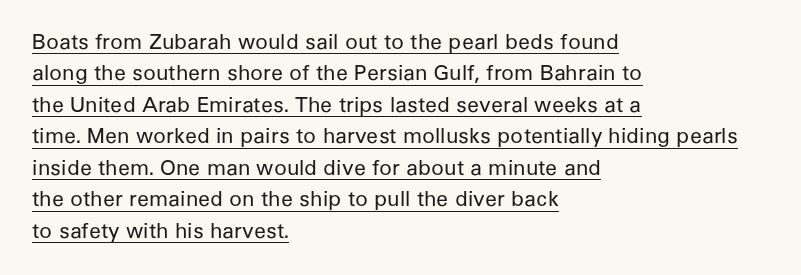
Posture: straight, roman, zero tilt. The specimen includes a rule beneath the text block's lines. A typesetter would call this leading conventional body-copy spacing. The letters sit at their default tracking, neither squeezed nor spread.
